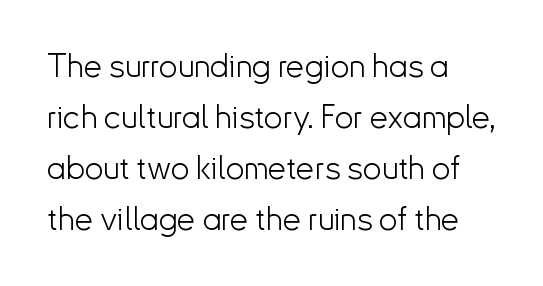
The rendering keeps characters at their native spacing. The passage shown is typed in a proportional face where columns would drift. I'd call this a sans setting — the letters go barefoot. The letters stand upright; this is a roman face. One glance says typical: line gaps are just what's usual. The space beneath each line is pristine and unruled.
